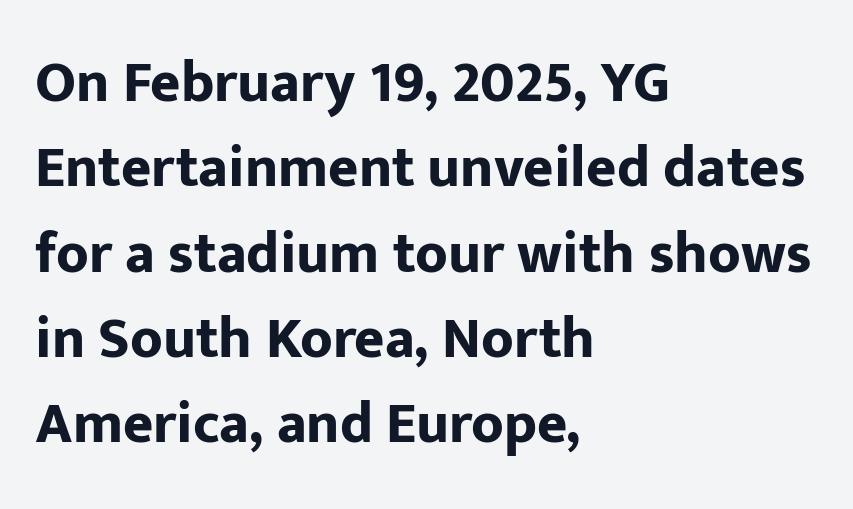
{"serif": "no", "italic": "no", "bold": "yes", "weight": "bold", "width": "normal", "stroke_contrast": "low", "x_height": "medium", "monospaced": "no", "underline": "no", "align": "left", "line_spacing": "normal", "line_spacing_ratio": 1.47, "letter_spacing": "normal", "letter_spacing_em": 0.0, "glyph_px": 58}
